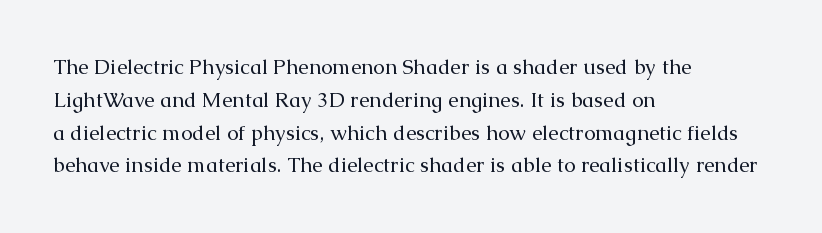
{"italic": "no", "bold": "no", "underline": "no", "align": "left", "line_spacing": "normal", "line_spacing_ratio": 1.56, "letter_spacing": "normal", "letter_spacing_em": 0.0, "glyph_px": 21}
